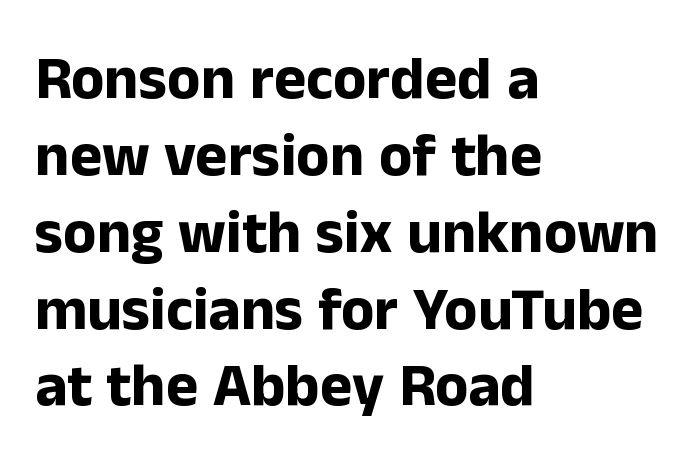
The image shows 61 px bold sans-serif type, upright; set left-aligned, normal line spacing (1.26x), normal letter spacing, not underlined; low stroke contrast and a medium x-height.
